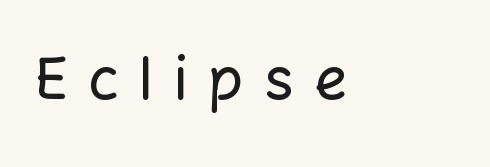
Q: Is the text italic (slanted)? A: No, it is upright.
Q: Is the typeface a serif or a sans-serif typeface? A: Sans-serif.
Q: Is the text underlined? A: No.
Q: How is the paragraph aligned? A: Left-aligned.
Q: Is the spacing between letters normal or unusually wide? A: Unusually wide.
Q: Width (condensed, normal, or wide)? A: Normal.
Q: Stroke contrast? A: Low.
Q: x-height? A: Medium.
Q: Monospaced? A: No.
